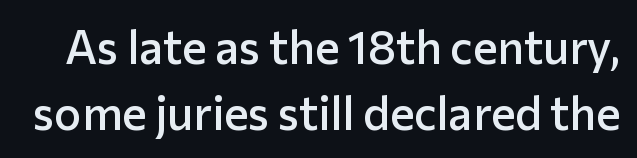
The image shows 46 px semibold sans-serif type, upright; set normal line spacing (1.44x), normal letter spacing, not underlined; low stroke contrast and a medium x-height.
